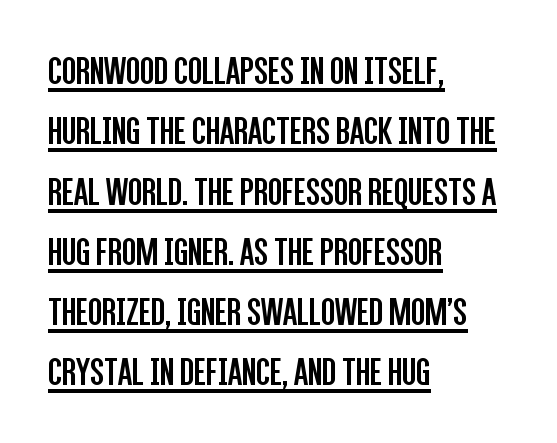
{"serif": "no", "italic": "no", "bold": "no", "weight": "regular", "width": "condensed", "stroke_contrast": "low", "x_height": "large", "monospaced": "no", "underline": "yes", "align": "left", "line_spacing": "normal", "line_spacing_ratio": 1.47, "letter_spacing": "normal", "letter_spacing_em": 0.0, "glyph_px": 41}
